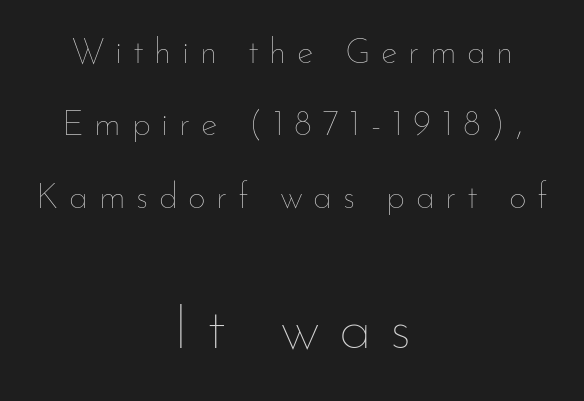
{"italic": "no", "bold": "no", "weight": "thin", "width": "normal", "stroke_contrast": "low", "x_height": "small", "monospaced": "no", "underline": "no", "align": "center", "line_spacing": "loose", "line_spacing_ratio": 2.07, "letter_spacing": "wide", "letter_spacing_em": 0.3, "larger_block": "second", "size_ratio": 1.74, "glyph_px": 61}
